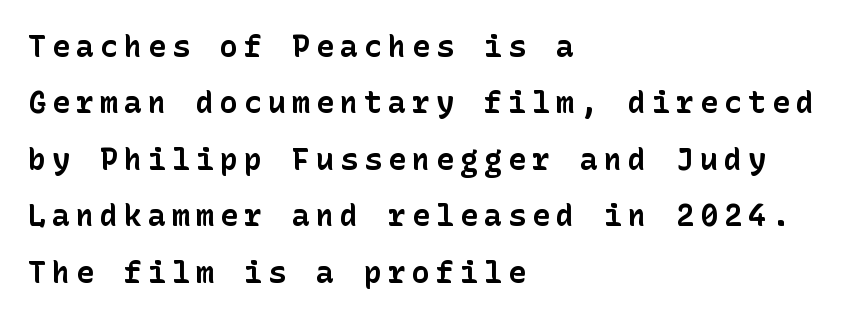
{"serif": "no", "italic": "no", "bold": "yes", "weight": "bold", "width": "normal", "stroke_contrast": "low", "x_height": "medium", "underline": "no", "align": "left", "line_spacing_ratio": 1.88, "letter_spacing": "wide", "letter_spacing_em": 0.2, "glyph_px": 30}
